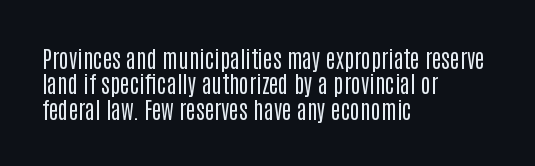
The image shows 23 px text type, upright; set left-aligned, tight line spacing (1.1x), normal letter spacing, not underlined.
